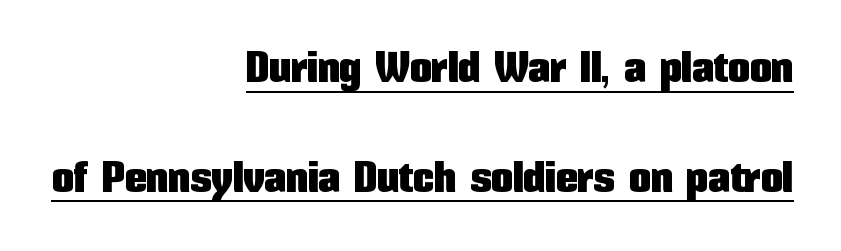
Q: Is the text italic (slanted)? A: No, it is upright.
Q: Is the typeface a serif or a sans-serif typeface? A: Sans-serif.
Q: Is the text underlined? A: Yes.
Q: How is the paragraph aligned? A: Right-aligned.
Q: Is the spacing between letters normal or unusually wide? A: Normal.
Q: Is the spacing between lines tight, normal or loose? A: Loose.
Q: Width (condensed, normal, or wide)? A: Condensed.
Q: Stroke contrast? A: Low.
Q: x-height? A: Medium.
Q: Monospaced? A: No.
